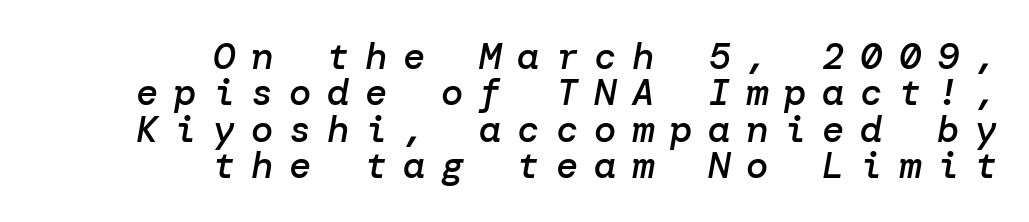
If you drew a ruler down the right edge, every line would touch it. Does the lettering tilt? It does — this is italic. Type without underlining. Caption: expanded tracking, letters set apart.
